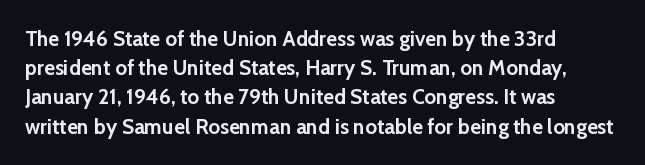
{"italic": "no", "bold": "yes", "underline": "no", "align": "left", "line_spacing": "normal", "line_spacing_ratio": 1.39, "letter_spacing": "normal", "letter_spacing_em": 0.0, "glyph_px": 21}
